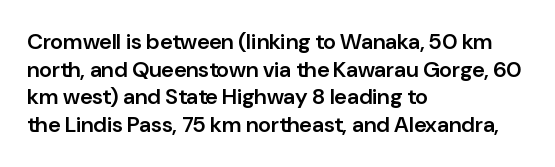
The image shows 22 px text type, upright; set left-aligned, normal line spacing (1.26x), normal letter spacing, not underlined.
